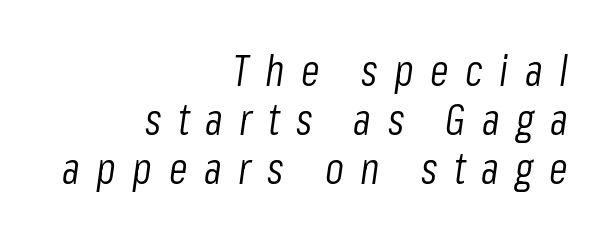
The image shows 43 px light, condensed type, italic (leaning right); set right-aligned, tight line spacing (1.14x), unusually wide letter spacing (+0.38 em), not underlined; low stroke contrast and a medium x-height.
